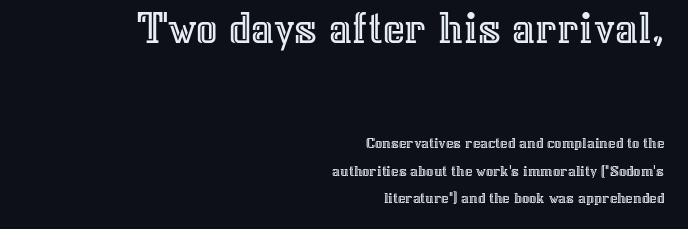
The image shows 47 px text type, upright; set right-aligned, normal line spacing (1.7x), normal letter spacing, not underlined; the first (top) block is 2.94x larger; a medium x-height.
